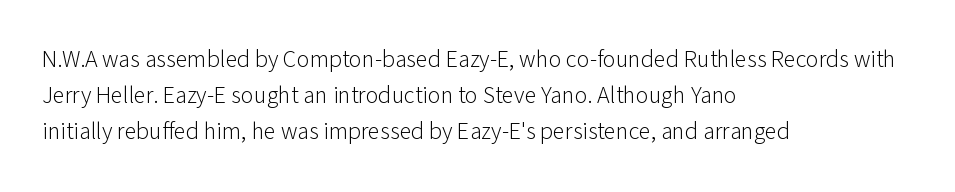
{"italic": "no", "bold": "no", "underline": "no", "align": "left", "line_spacing": "normal", "line_spacing_ratio": 1.51, "letter_spacing": "normal", "letter_spacing_em": 0.0, "glyph_px": 24}
